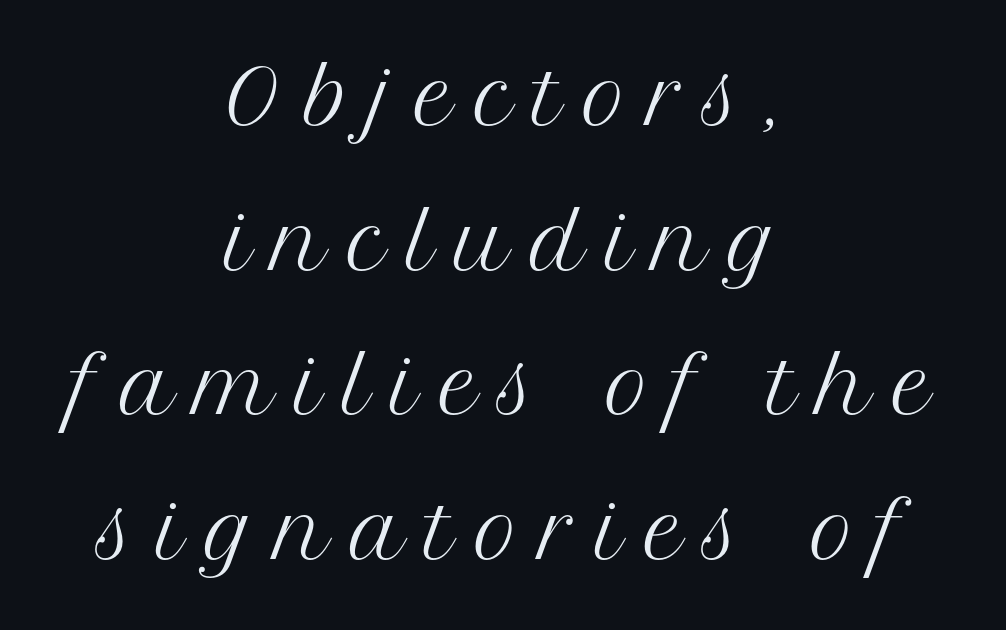
Q: Is the text bold? A: No.
Q: Is the text italic (slanted)? A: Yes.
Q: Is the typeface a serif or a sans-serif typeface? A: Serif.
Q: Is the text underlined? A: No.
Q: How is the paragraph aligned? A: Centered.
Q: Is the spacing between letters normal or unusually wide? A: Unusually wide.
Q: Is the spacing between lines tight, normal or loose? A: Loose.
Q: Width (condensed, normal, or wide)? A: Normal.
Q: Stroke contrast? A: Medium.
Q: x-height? A: Medium.
Q: Monospaced? A: No.
